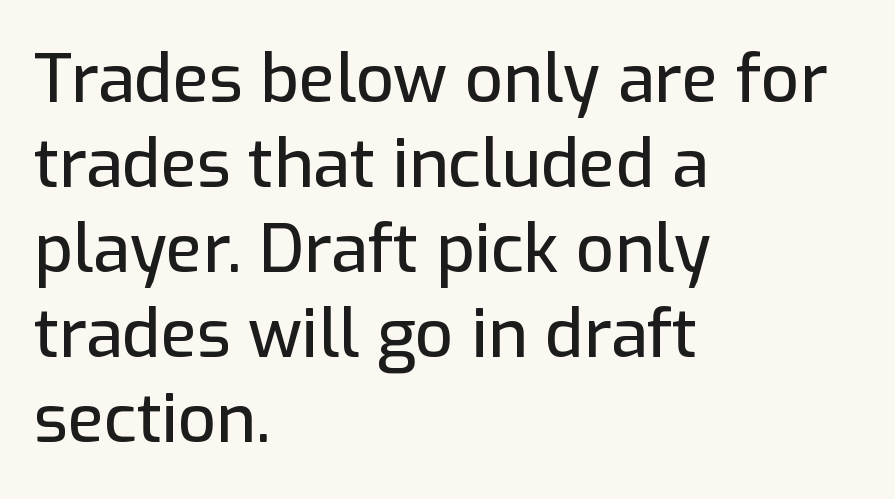
The image shows 67 px sans-serif type, upright; set left-aligned, normal line spacing (1.27x), normal letter spacing, not underlined; low stroke contrast and a medium x-height.
